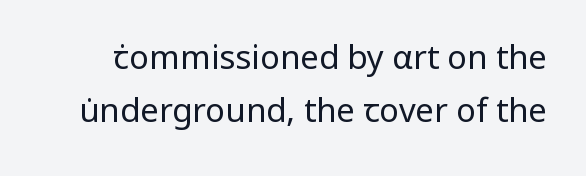
The type family on display is of the sans-serif kind. How are the letters spaced? Ordinarily, with no added tracking. Leading matches the norm, producing a regular column. The baseline area is clear. Varying glyph widths throughout — classic text-font behaviour. The typesetting does not lean heavy: it is not bold.
